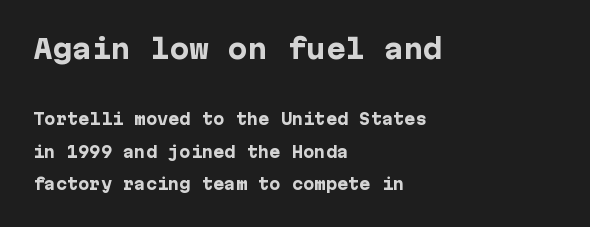
The image shows 26 px bold type, upright; set left-aligned, loose line spacing (2.17x), normal letter spacing, not underlined; the first (top) block is 1.73x larger.
